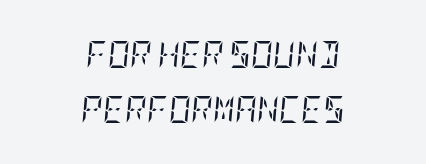
Q: Is the text bold? A: No.
Q: Is the text italic (slanted)? A: Yes, it leans right by about 5 degrees.
Q: Is the text underlined? A: No.
Q: How is the paragraph aligned? A: Centered.
Q: Is the spacing between letters normal or unusually wide? A: Normal.
Q: Is the spacing between lines tight, normal or loose? A: Loose.
